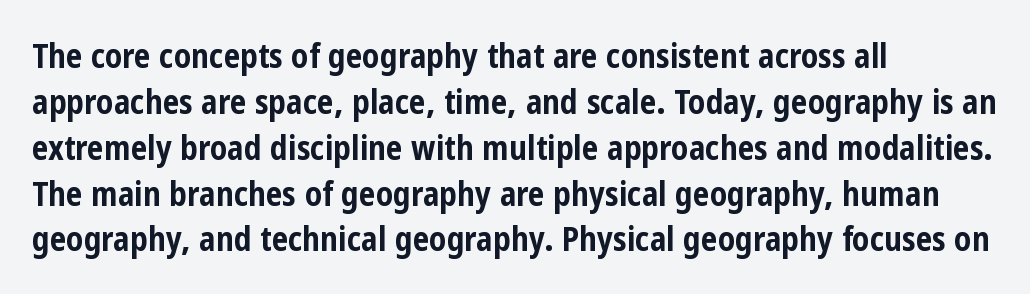
The image shows 33 px bold, condensed sans-serif type, upright; set left-aligned, normal line spacing (1.39x), normal letter spacing, not underlined; low stroke contrast and a medium x-height.
